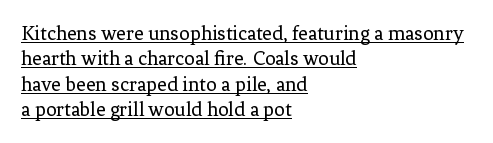
This is the regular roman posture of the typeface. Weight: in the light-to-regular range. Where is the straight margin? On the left. This is underlined copy, the kind a proofreader might mark for attention. The letters sit at their default tracking, neither squeezed nor spread.
